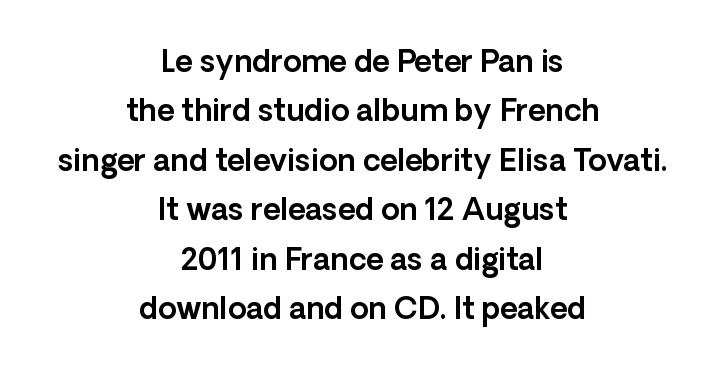
Q: Is the text italic (slanted)? A: No, it is upright.
Q: Is the typeface a serif or a sans-serif typeface? A: Sans-serif.
Q: Is the text underlined? A: No.
Q: How is the paragraph aligned? A: Centered.
Q: Is the spacing between letters normal or unusually wide? A: Normal.
Q: Is the spacing between lines tight, normal or loose? A: Normal.
Q: Width (condensed, normal, or wide)? A: Normal.
Q: x-height? A: Medium.
Q: Monospaced? A: No.
